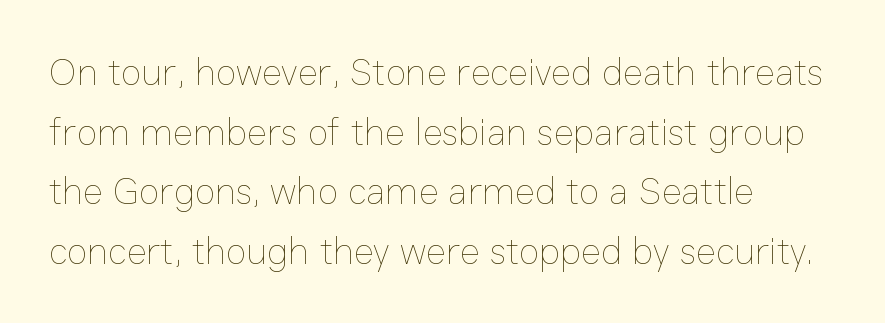
Q: Is the text bold? A: No.
Q: Is the text italic (slanted)? A: No, it is upright.
Q: Is the text underlined? A: No.
Q: How is the paragraph aligned? A: Left-aligned.
Q: Is the spacing between letters normal or unusually wide? A: Normal.
Q: Is the spacing between lines tight, normal or loose? A: Normal.
Q: Width (condensed, normal, or wide)? A: Normal.
Q: Stroke contrast? A: Low.
Q: x-height? A: Medium.
Q: Monospaced? A: No.
